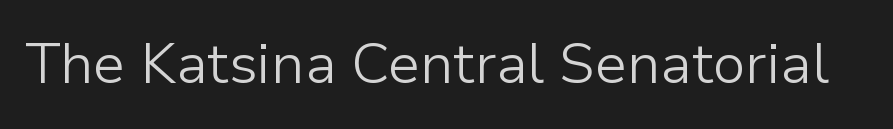
Ascenders rise straight up at ninety degrees. The area under the type is left untouched. Do the characters align in a grid? No, the font is proportional. This sample uses plain, unmodified letter spacing. Classification — sans serif. The passage shown is not bold in any degree.
